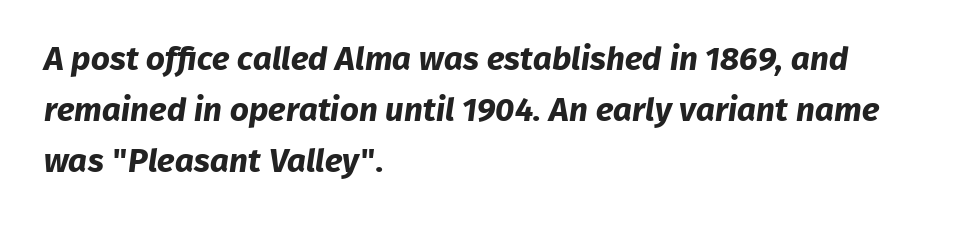
{"serif": "no", "bold": "yes", "weight": "bold", "width": "normal", "stroke_contrast": "low", "x_height": "medium", "monospaced": "no", "underline": "no", "align": "left", "line_spacing": "normal", "line_spacing_ratio": 1.55, "letter_spacing": "normal", "letter_spacing_em": 0.0, "glyph_px": 33}
